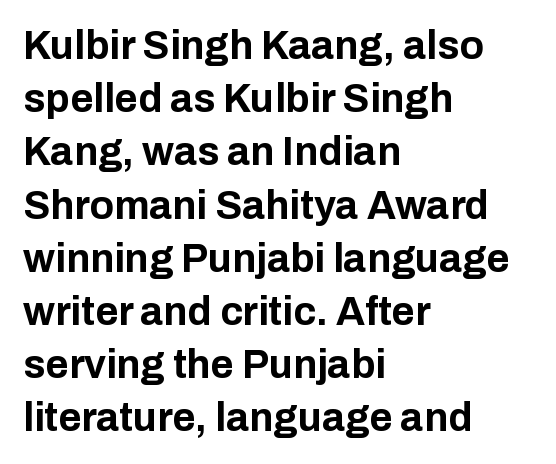
The image shows 40 px bold sans-serif type, upright; set left-aligned, normal line spacing (1.33x), normal letter spacing, not underlined; low stroke contrast and a medium x-height.
